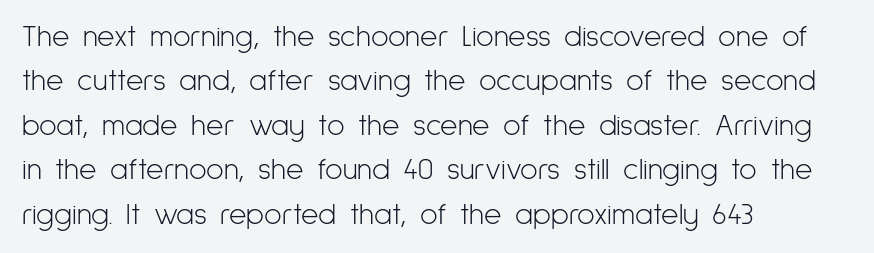
{"serif": "no", "italic": "no", "bold": "no", "weight": "light", "width": "condensed", "stroke_contrast": "low", "x_height": "medium", "monospaced": "no", "underline": "no", "align": "left", "line_spacing": "normal", "line_spacing_ratio": 1.48, "letter_spacing": "normal", "letter_spacing_em": 0.0, "glyph_px": 30}
